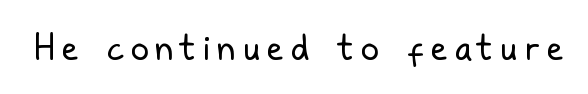
The image shows 36 px regular-weight, condensed sans-serif type, upright; set unusually wide letter spacing (+0.2 em), not underlined; low stroke contrast and a medium x-height.
